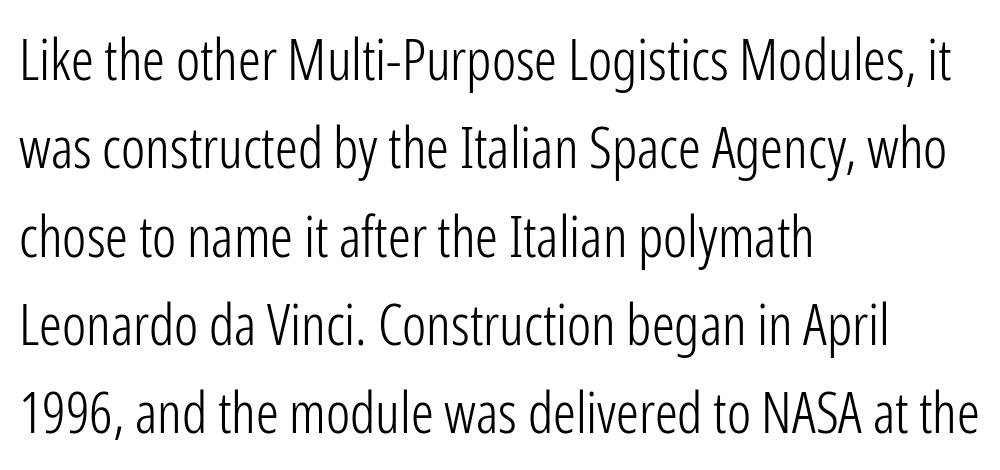
The image shows 57 px light, condensed sans-serif type, upright; set left-aligned, normal line spacing (1.55x), normal letter spacing, not underlined; low stroke contrast and a medium x-height.
